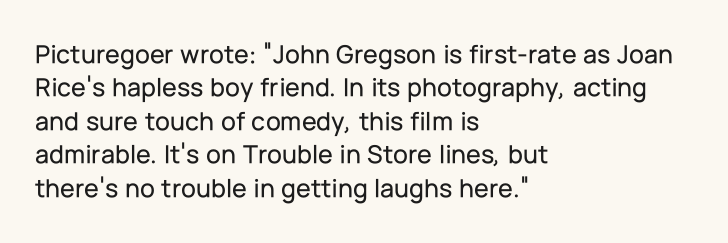
{"italic": "no", "underline": "no", "align": "left", "line_spacing_ratio": 1.24, "letter_spacing": "normal", "letter_spacing_em": 0.0, "glyph_px": 27}
